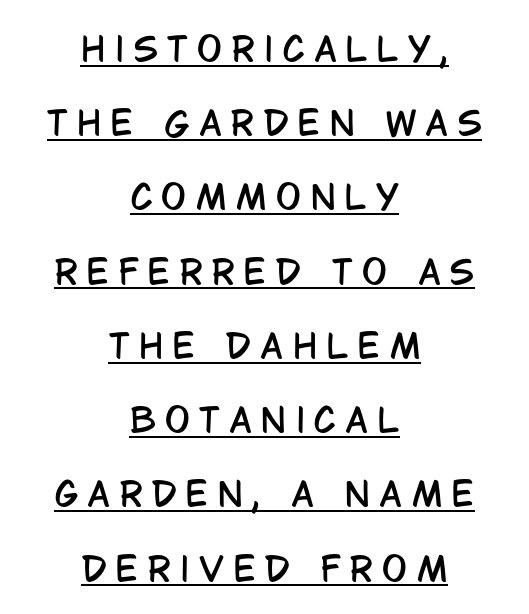
Letterform terminals end flat and unadorned throughout the passage. Display-style spreading of the glyphs; the letterfit is very open. You can tell it's not italic because the verticals are truly vertical. The face used here is proportionally spaced, like ordinary book or web type. Centered paragraph, ragged on both sides. A typesetter would call this leading open, well beyond the default.
